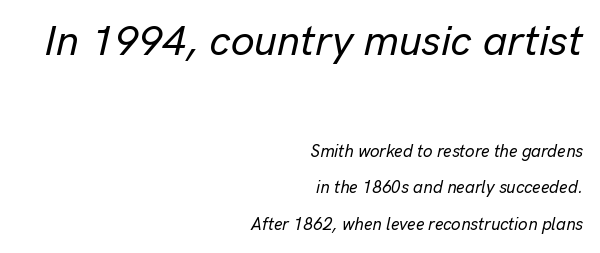
A typesetter would call this proportional, since set widths differ per character. Between these two stacked blocks, the higher one wins on size. Plain, unruled lines of type. Quick note: interline space is abundant.
